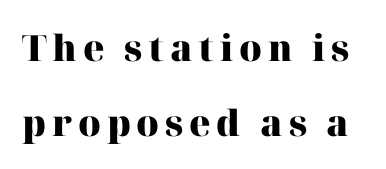
Q: Is the text bold? A: Yes.
Q: Is the text italic (slanted)? A: No, it is upright.
Q: Is the typeface a serif or a sans-serif typeface? A: Serif.
Q: Is the text underlined? A: No.
Q: Is the spacing between lines tight, normal or loose? A: Loose.
Q: Width (condensed, normal, or wide)? A: Normal.
Q: Stroke contrast? A: High.
Q: x-height? A: Medium.
Q: Monospaced? A: No.
